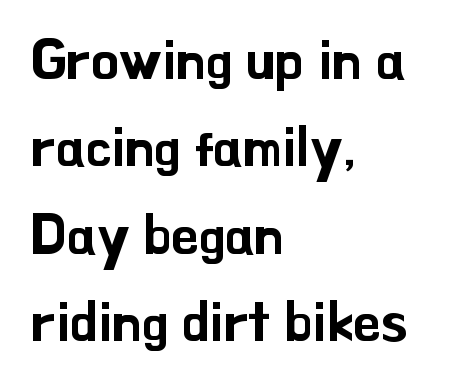
The image shows 56 px sans-serif type, upright; set left-aligned, normal line spacing (1.56x), normal letter spacing, not underlined; low stroke contrast and a small x-height.
